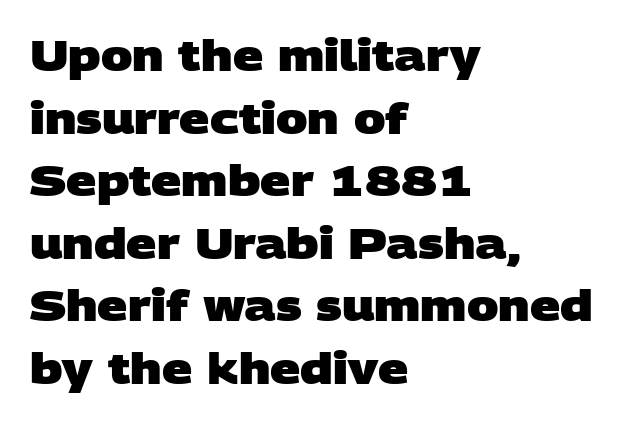
{"serif": "no", "bold": "yes", "weight": "heavy", "width": "wide", "stroke_contrast": "low", "x_height": "large", "monospaced": "no", "underline": "no", "align": "left", "line_spacing": "normal", "line_spacing_ratio": 1.49, "letter_spacing": "normal", "letter_spacing_em": 0.0, "glyph_px": 42}
